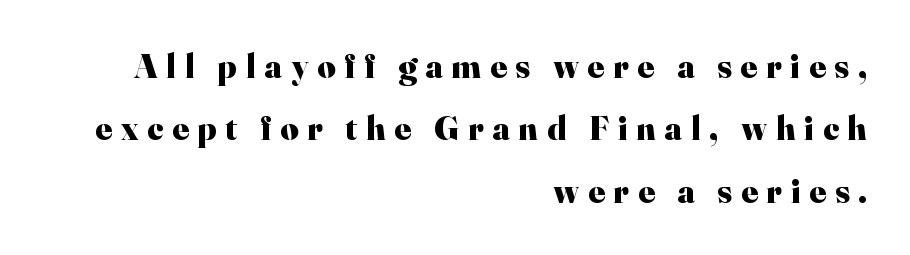
Honestly, there is no underline to notice here at all. Vertical strokes here are truly vertical. The compositor pushed each line to the right boundary. Words appear elongated and porous because spacing is wide. The face used here is proportionally spaced, like ordinary book or web type.
